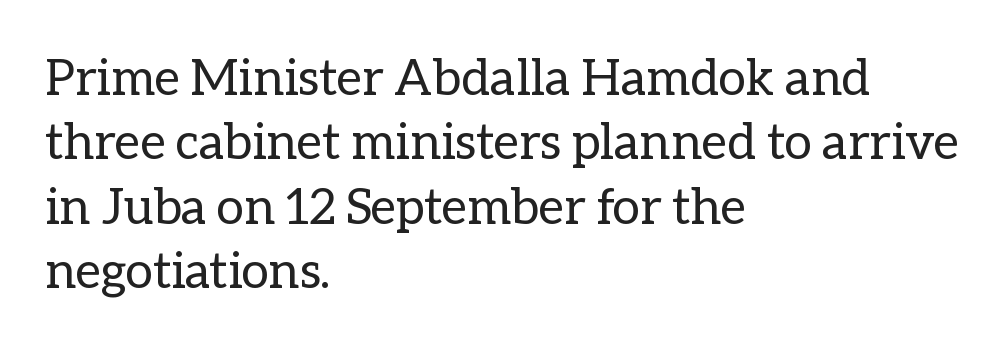
Q: Is the text bold? A: No.
Q: Is the text italic (slanted)? A: No, it is upright.
Q: Is the text underlined? A: No.
Q: How is the paragraph aligned? A: Left-aligned.
Q: Is the spacing between letters normal or unusually wide? A: Normal.
Q: Is the spacing between lines tight, normal or loose? A: Normal.
Q: Width (condensed, normal, or wide)? A: Normal.
Q: Stroke contrast? A: Low.
Q: x-height? A: Medium.
Q: Monospaced? A: No.
